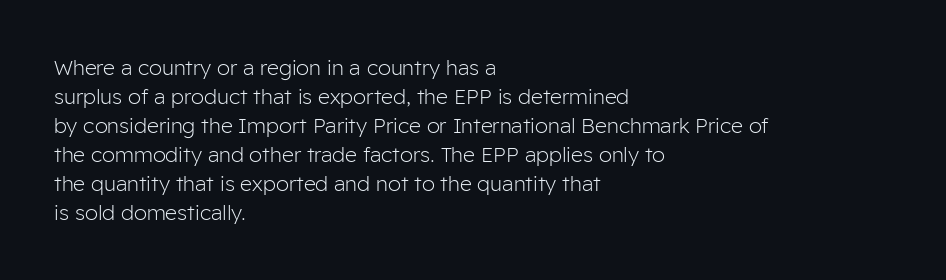
Q: Is the text bold? A: No.
Q: Is the text italic (slanted)? A: No, it is upright.
Q: Is the text underlined? A: No.
Q: How is the paragraph aligned? A: Left-aligned.
Q: Is the spacing between letters normal or unusually wide? A: Normal.
Q: Is the spacing between lines tight, normal or loose? A: Normal.
